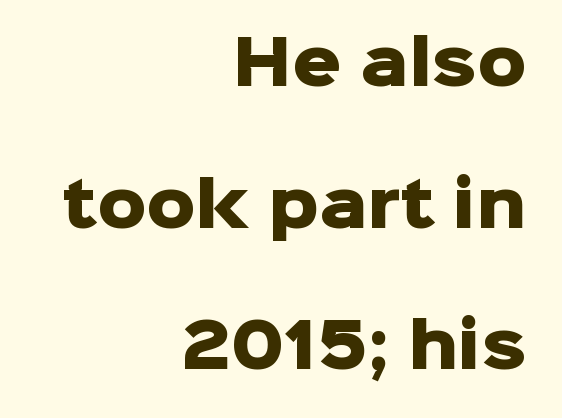
Serifs: no, the terminals of the letterforms are clean. The gap between lines stays unmarked. A typesetter would call this zero additional tracking. The letters advance in unequal steps, a hallmark of proportional type.
